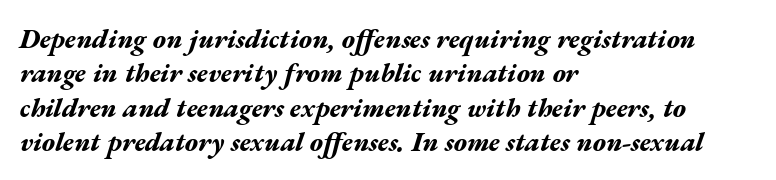
Tracking value appears to be zero — textbook default spacing. Where is the straight margin? On the left. Anything drawn beneath the words? Only blank space. Summary of vertical rhythm: regular, with standard interline spacing. The typography opts for an oblique posture over an upright one. Is the type bold? Yes — the strokes are clearly thick and heavy.
